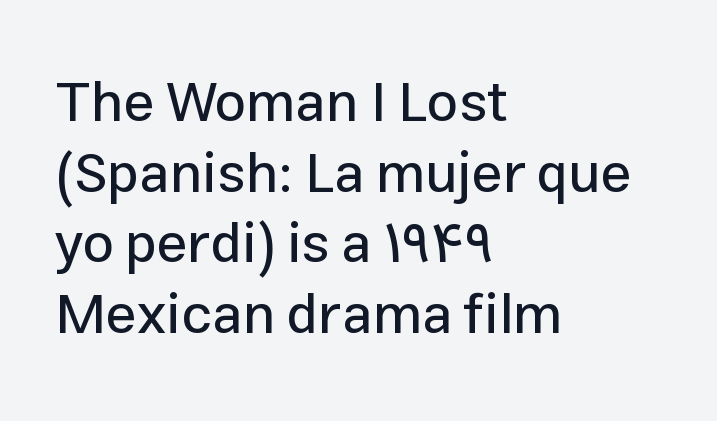
{"serif": "no", "italic": "no", "width": "normal", "stroke_contrast": "low", "x_height": "medium", "monospaced": "no", "underline": "no", "align": "left", "line_spacing": "normal", "line_spacing_ratio": 1.26, "letter_spacing": "normal", "letter_spacing_em": 0.0, "glyph_px": 56}
